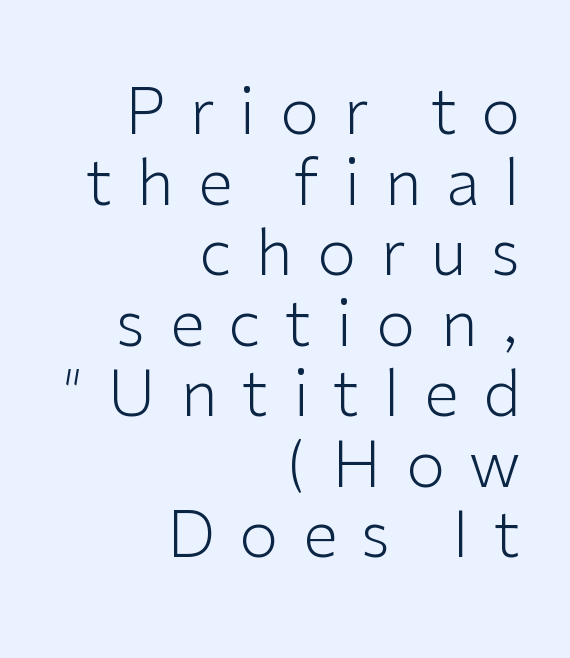
{"serif": "no", "italic": "no", "bold": "no", "weight": "light", "width": "normal", "stroke_contrast": "low", "x_height": "medium", "monospaced": "no", "underline": "no", "align": "right", "line_spacing": "tight", "line_spacing_ratio": 1.12, "letter_spacing": "wide", "letter_spacing_em": 0.39, "glyph_px": 63}
